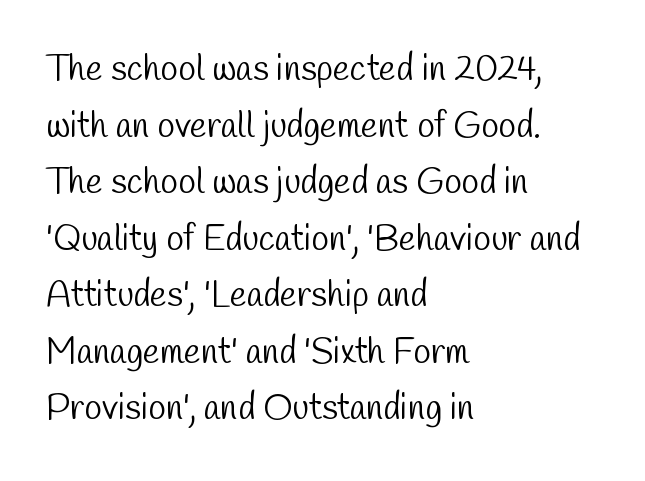
Q: Is the text bold? A: No.
Q: Is the typeface a serif or a sans-serif typeface? A: Sans-serif.
Q: Is the text underlined? A: No.
Q: How is the paragraph aligned? A: Left-aligned.
Q: Is the spacing between letters normal or unusually wide? A: Normal.
Q: Is the spacing between lines tight, normal or loose? A: Normal.
Q: Width (condensed, normal, or wide)? A: Condensed.
Q: Stroke contrast? A: Low.
Q: x-height? A: Medium.
Q: Monospaced? A: No.
